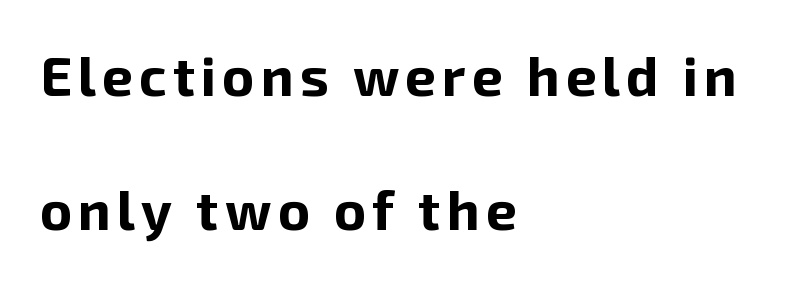
Grotesque or geometric, the face here clearly has no serifs. Nope, not italic — everything's standing straight. This sample has the flowing, uneven cadence of proportional lettering. In terms of leading, this rendering errs on the spacious side.
